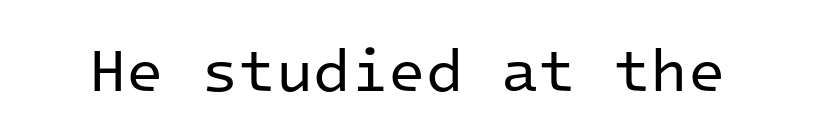
The gaps between neighbouring characters are ordinary and unremarkable. Unlike italic type, these characters show no tilt at all. Glance below the letters and you will spot only blank space. Type style note: lacks serifs. The passage shown is typed in a monospace face where columns stay perfectly aligned. Nothing heavy about these letters — not bold at all.
